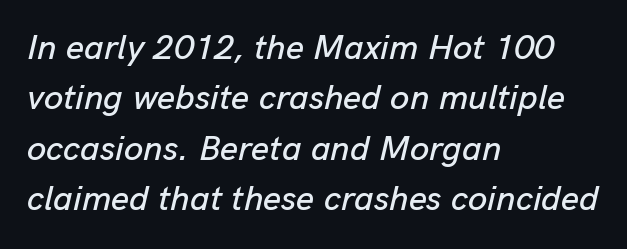
Think of a printed novel: that variable character pitch is what you see here. Interline gaps are of average width in this sample. Underline: absent. Every character sits at an angle, as italics do.
